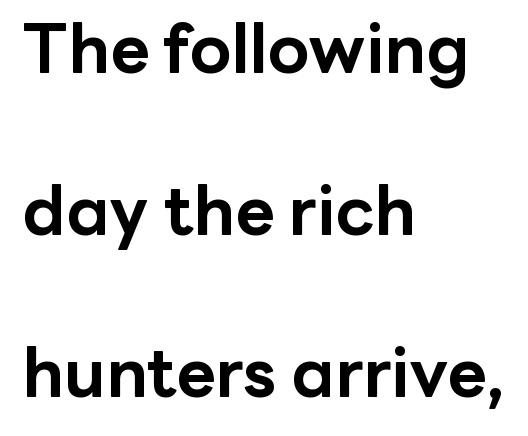
Plenty of ink on the page — the face is bold. Characters follow at the spacing the type designer built in. Posture: upright roman. The face used here is a sans, in the tradition of grotesques and geometrics.
